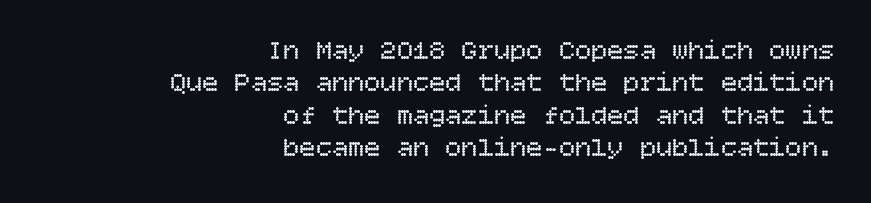
Nothing heavy about these letters — not bold at all. Nothing unusual about the tracking: characters are spaced as the font intends. Typeset ragged left — the right edge is the straight one. Nope, not italic — everything's standing straight. Just letters on the line, the space beneath them empty.
